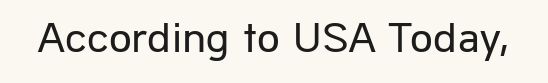
{"serif": "no", "italic": "no", "bold": "no", "weight": "regular", "width": "normal", "stroke_contrast": "low", "x_height": "medium", "monospaced": "no", "underline": "no", "letter_spacing": "normal", "letter_spacing_em": 0.0, "glyph_px": 45}
